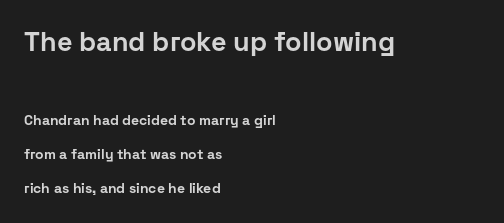
{"italic": "no", "bold": "yes", "underline": "no", "align": "left", "line_spacing": "loose", "line_spacing_ratio": 2.43, "letter_spacing": "normal", "letter_spacing_em": 0.0, "larger_block": "first", "size_ratio": 1.93, "glyph_px": 27}
